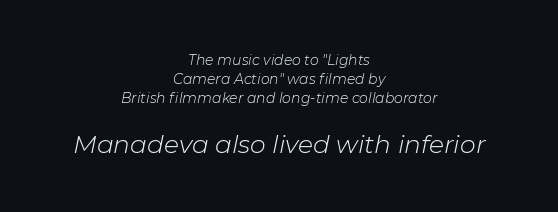
The image shows 25 px text type, italic (leaning right); set centered, normal line spacing (1.36x), normal letter spacing, not underlined; the second (bottom) block is 1.79x larger.
